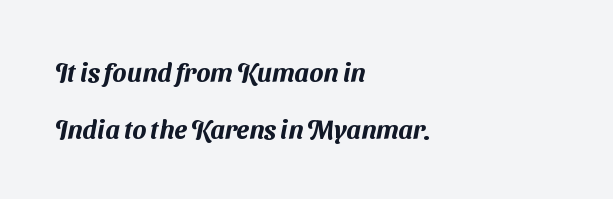
There is no visible air inserted between adjacent glyphs. Line spacing here is loose. All the whitespace from short lines collects on the right. Quick note: underline off.
